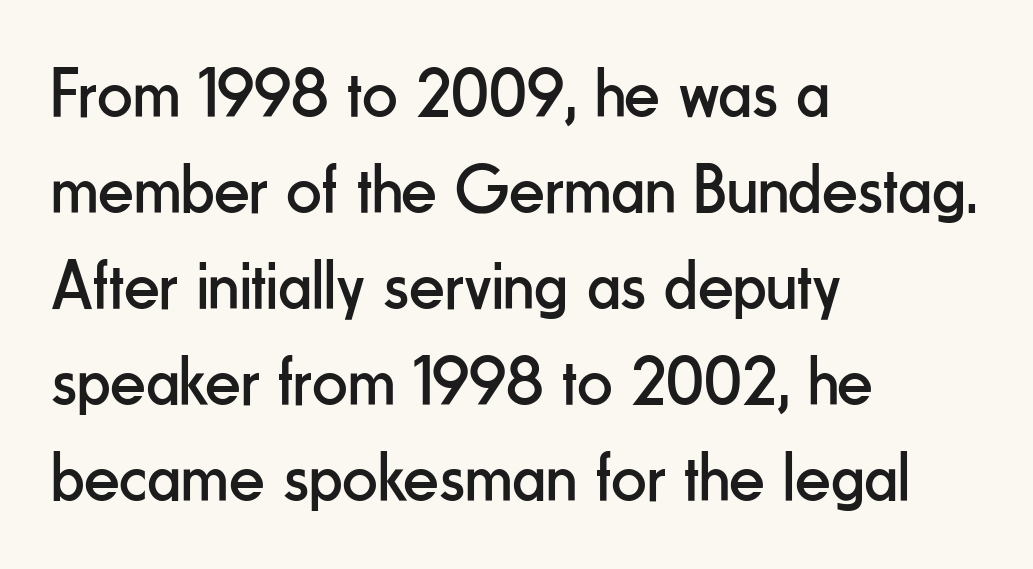
Is this a sans? Yes — the strokes have no serifs. The rendering keeps characters at their native spacing. Reading down the block, your eye returns to a fixed left position each line. No italicization has been applied; the sample stays upright. This sample has the flowing, uneven cadence of proportional lettering.
